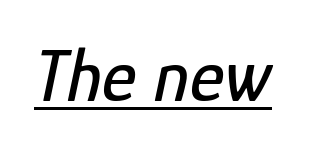
{"italic": "yes", "lean": "right", "slant_degrees": 12, "width": "condensed", "stroke_contrast": "low", "x_height": "medium", "monospaced": "no", "underline": "yes", "letter_spacing": "normal", "letter_spacing_em": 0.0, "glyph_px": 74}
